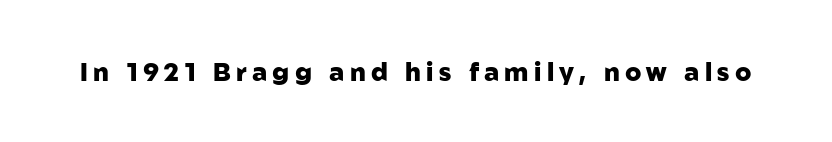
Q: Is the text bold? A: Yes.
Q: Is the text italic (slanted)? A: No, it is upright.
Q: Is the text underlined? A: No.
Q: Is the spacing between letters normal or unusually wide? A: Unusually wide.
